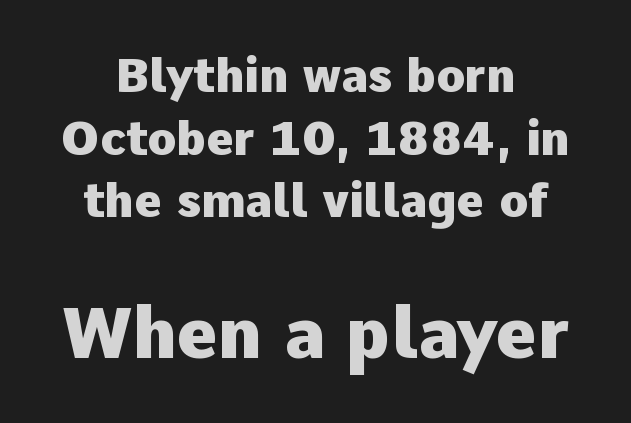
The image shows 70 px heavy sans-serif type, upright; set centered, normal line spacing (1.33x), normal letter spacing, not underlined; the second (bottom) block is 1.49x larger; low stroke contrast and a medium x-height.
